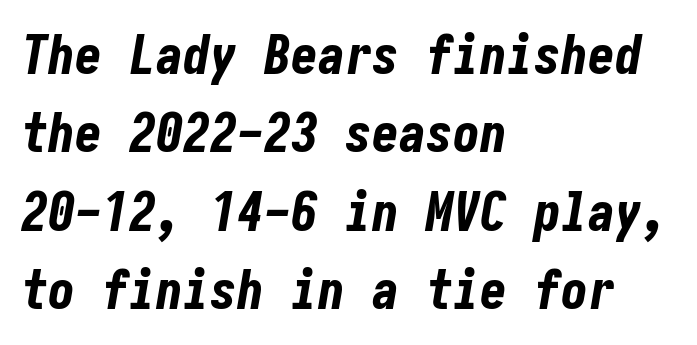
Q: Is the text bold? A: Yes.
Q: Is the text italic (slanted)? A: Yes, it leans right by about 10 degrees.
Q: Is the text underlined? A: No.
Q: How is the paragraph aligned? A: Left-aligned.
Q: Is the spacing between letters normal or unusually wide? A: Normal.
Q: Is the spacing between lines tight, normal or loose? A: Normal.
Q: Width (condensed, normal, or wide)? A: Condensed.
Q: Stroke contrast? A: Low.
Q: x-height? A: Medium.
